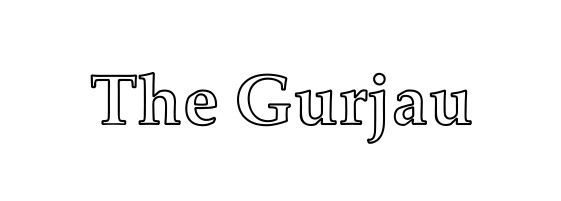
Q: Is the text italic (slanted)? A: No, it is upright.
Q: Is the text underlined? A: No.
Q: Is the spacing between letters normal or unusually wide? A: Normal.
Q: Width (condensed, normal, or wide)? A: Normal.
Q: x-height? A: Medium.
Q: Monospaced? A: No.
